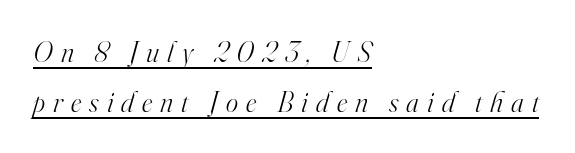
The image shows 29 px light serif type, italic (leaning right); set left-aligned, line spacing 1.72x, unusually wide letter spacing (+0.28 em), underlined; high stroke contrast and a small x-height.
